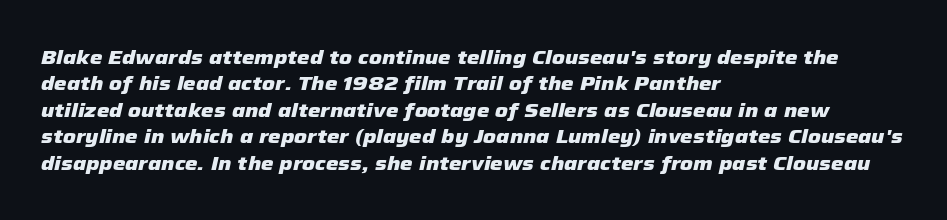
{"italic": "yes", "lean": "right", "slant_degrees": 12, "bold": "yes", "underline": "no", "align": "left", "line_spacing": "normal", "line_spacing_ratio": 1.32, "letter_spacing": "normal", "letter_spacing_em": 0.0, "glyph_px": 20}
